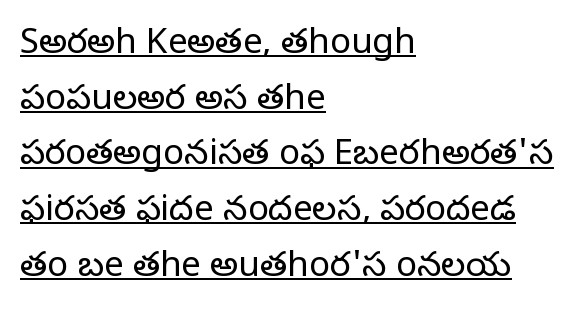
The image shows 35 px regular-weight serif type, upright; set left-aligned, normal line spacing (1.59x), normal letter spacing, underlined; low stroke contrast and a large x-height.
